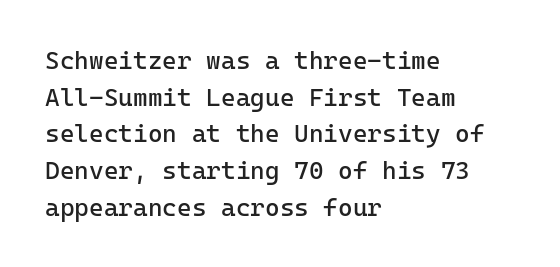
Q: Is the text bold? A: No.
Q: Is the text italic (slanted)? A: No, it is upright.
Q: Is the text underlined? A: No.
Q: How is the paragraph aligned? A: Left-aligned.
Q: Is the spacing between letters normal or unusually wide? A: Normal.
Q: Is the spacing between lines tight, normal or loose? A: Normal.
